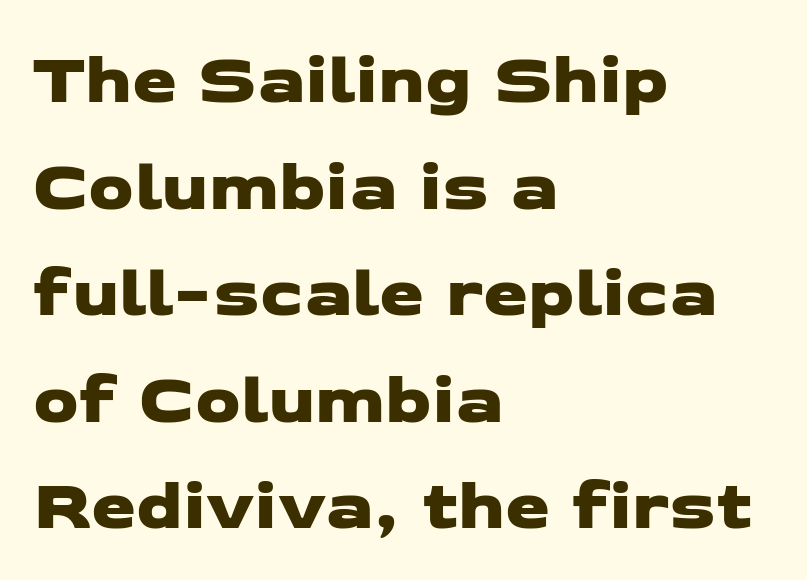
Q: Is the typeface a serif or a sans-serif typeface? A: Sans-serif.
Q: Is the text underlined? A: No.
Q: How is the paragraph aligned? A: Left-aligned.
Q: Is the spacing between letters normal or unusually wide? A: Normal.
Q: Is the spacing between lines tight, normal or loose? A: Normal.
Q: Width (condensed, normal, or wide)? A: Wide.
Q: Stroke contrast? A: Low.
Q: x-height? A: Medium.
Q: Monospaced? A: No.
